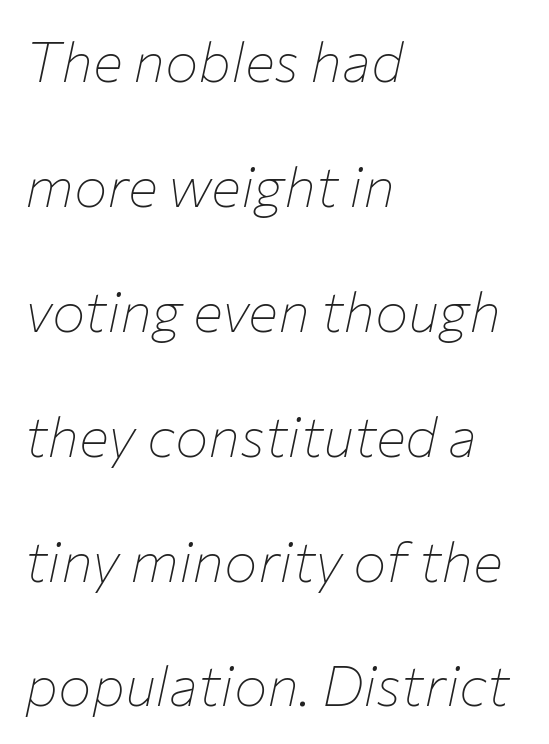
The image shows 56 px thin type, italic (leaning right); set left-aligned, loose line spacing (2.23x), normal letter spacing, not underlined; low stroke contrast and a medium x-height.
